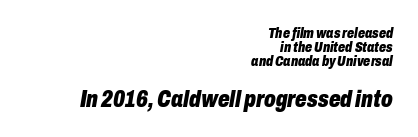
The image shows 23 px bold type, italic (leaning right); set right-aligned, tight line spacing (1.01x), normal letter spacing, not underlined; the second (bottom) block is 1.64x larger.
